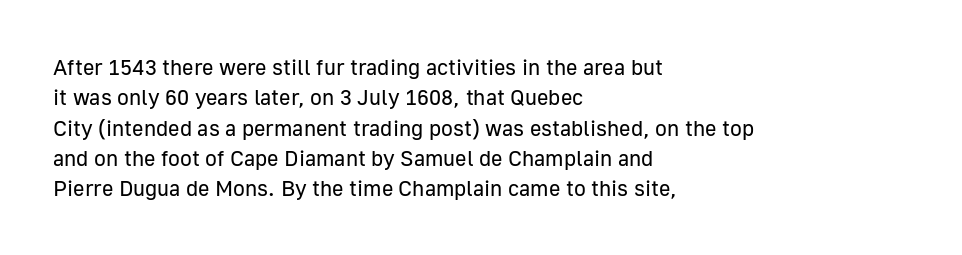
The image shows 22 px text type, upright; set left-aligned, normal line spacing (1.38x), normal letter spacing, not underlined.
